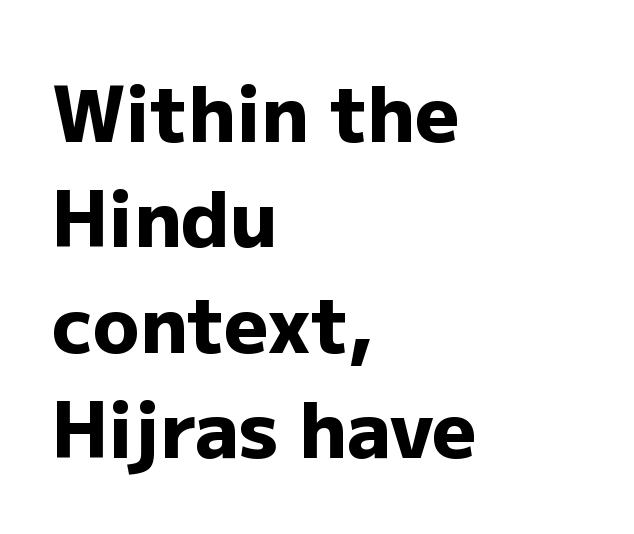
Regarding serifs, this sample does without them. In terms of letterspacing, this is plain default setting. Has an underline been added? It has not. How heavy is the stroke? Heavy — this is a bold.
